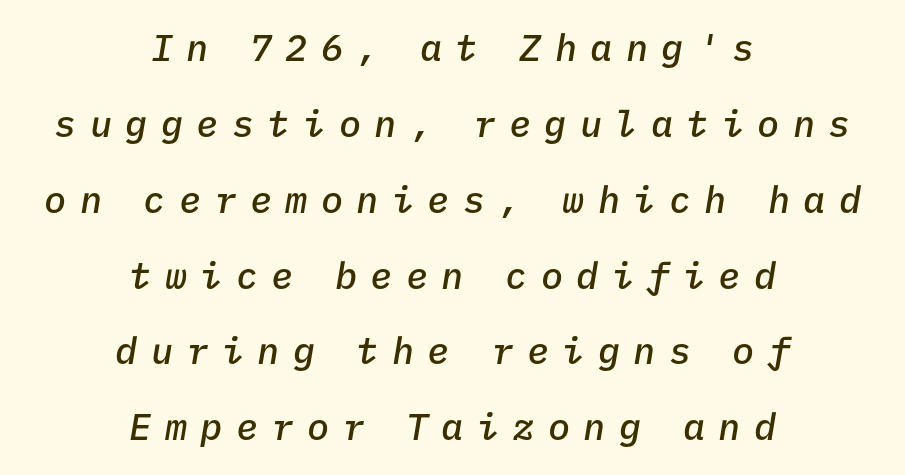
The image shows 37 px semibold type, italic (leaning right), monospaced; set centered, loose line spacing (2.05x), unusually wide letter spacing (+0.36 em), not underlined; low stroke contrast and a medium x-height.
